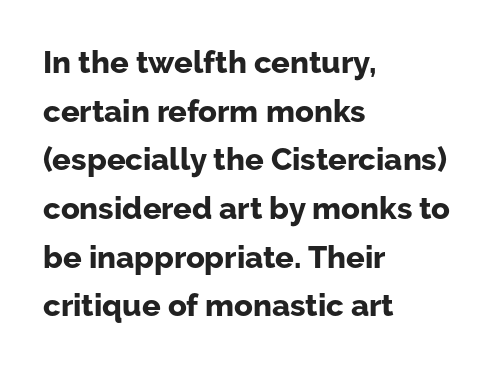
{"serif": "no", "italic": "no", "bold": "yes", "weight": "bold", "width": "normal", "stroke_contrast": "low", "x_height": "medium", "monospaced": "no", "underline": "no", "align": "left", "line_spacing": "normal", "line_spacing_ratio": 1.57, "letter_spacing": "normal", "letter_spacing_em": 0.0, "glyph_px": 31}
